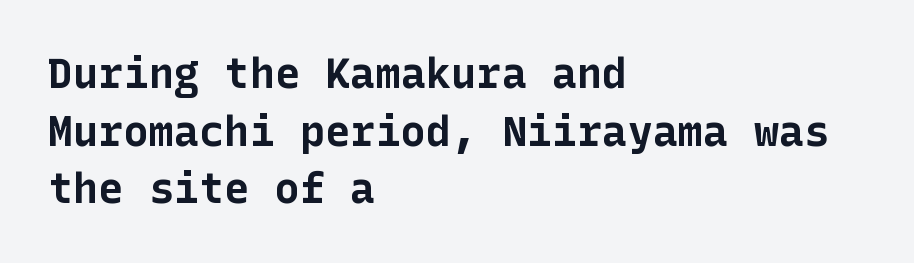
The image shows 42 px bold sans-serif type, upright; set left-aligned, normal line spacing (1.37x), normal letter spacing, not underlined; low stroke contrast and a medium x-height.
